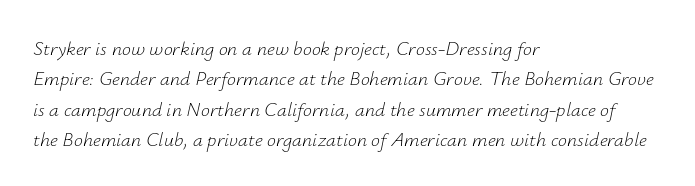
The image shows 20 px text type, italic (leaning right); set left-aligned, normal line spacing (1.52x), normal letter spacing, not underlined.
